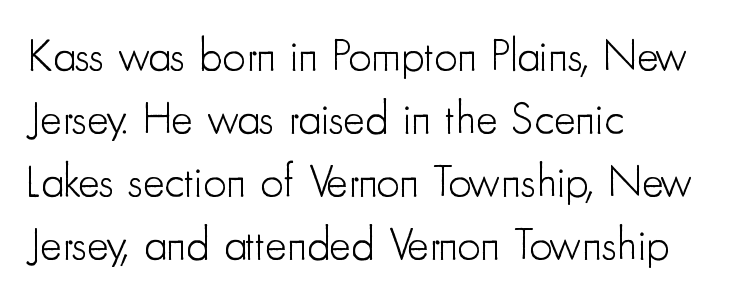
Q: Is the text bold? A: No.
Q: Is the text italic (slanted)? A: No, it is upright.
Q: Is the typeface a serif or a sans-serif typeface? A: Sans-serif.
Q: Is the text underlined? A: No.
Q: How is the paragraph aligned? A: Left-aligned.
Q: Is the spacing between letters normal or unusually wide? A: Normal.
Q: Is the spacing between lines tight, normal or loose? A: Normal.
Q: Width (condensed, normal, or wide)? A: Condensed.
Q: Stroke contrast? A: Low.
Q: x-height? A: Small.
Q: Monospaced? A: No.
